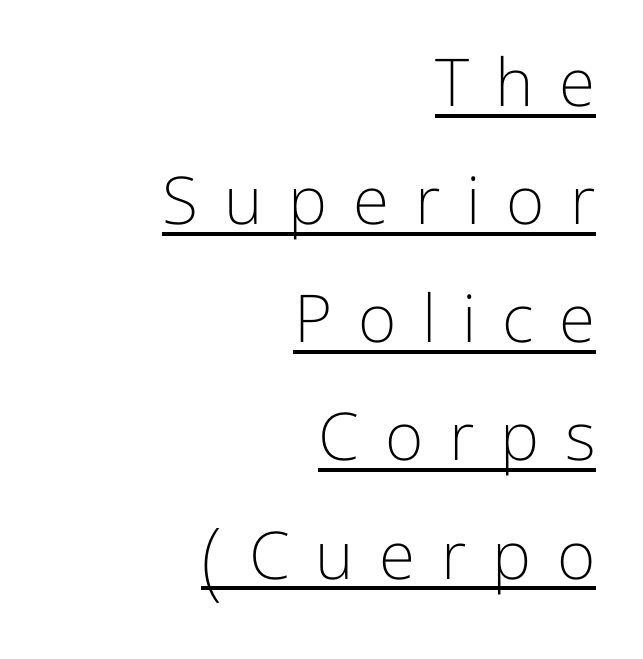
The image shows 66 px light sans-serif type, upright; set right-aligned, line spacing 1.79x, unusually wide letter spacing (+0.39 em), underlined; low stroke contrast and a medium x-height.
